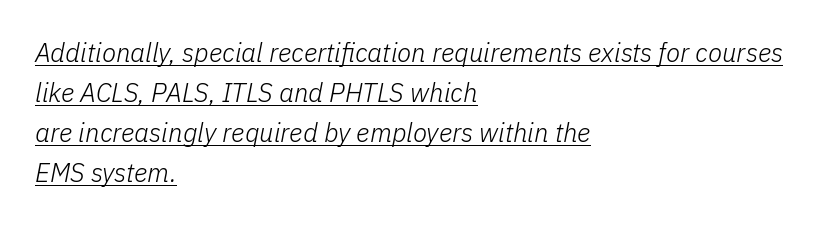
The characters are drawn with everyday or finer stroke widths. Summary of vertical rhythm: regular, with standard interline spacing. The paragraph shown leans on its left margin. This sample carries an underscore along the baseline area. In terms of posture, this sample is oblique.
